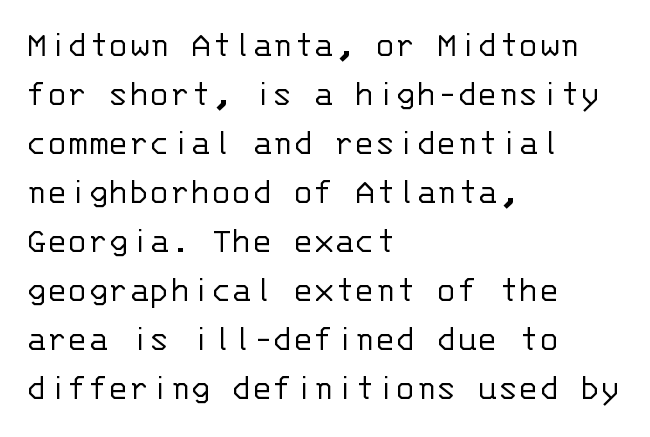
The image shows 38 px light sans-serif type, upright, monospaced; set left-aligned, normal line spacing (1.29x), normal letter spacing, not underlined; low stroke contrast and a large x-height.
